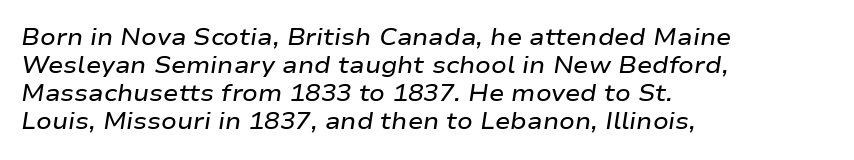
{"italic": "yes", "lean": "right", "slant_degrees": 9, "bold": "semi", "underline": "no", "align": "left", "line_spacing_ratio": 1.22, "letter_spacing": "normal", "letter_spacing_em": 0.0, "glyph_px": 23}
